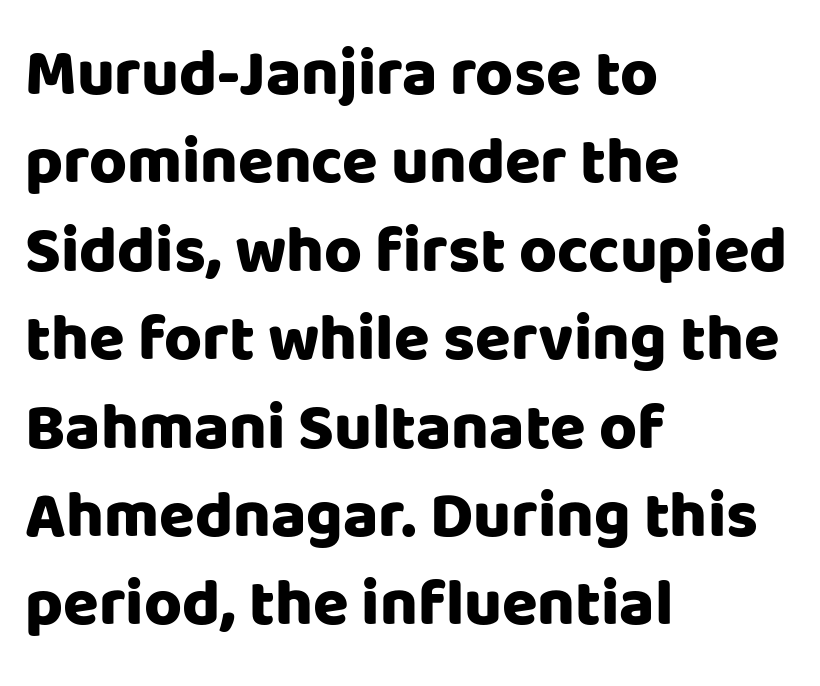
{"serif": "no", "italic": "no", "bold": "yes", "weight": "heavy", "width": "normal", "stroke_contrast": "low", "x_height": "large", "monospaced": "no", "underline": "no", "align": "left", "line_spacing": "normal", "line_spacing_ratio": 1.36, "letter_spacing": "normal", "letter_spacing_em": 0.0, "glyph_px": 65}
